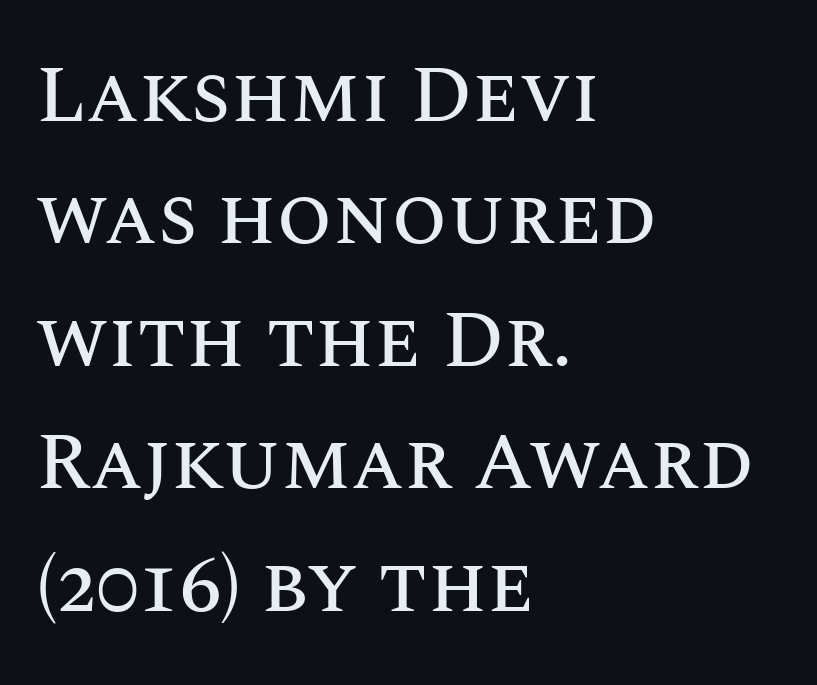
The image shows 80 px text type, upright; set left-aligned, normal line spacing (1.53x), normal letter spacing, not underlined; medium stroke contrast and a large x-height.
